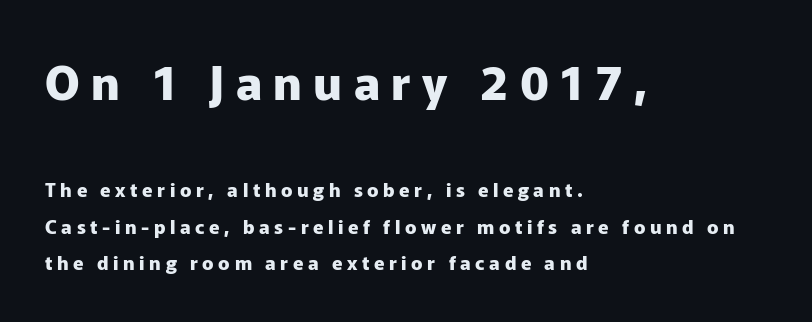
The image shows 47 px heavy sans-serif type, upright; set left-aligned, loose line spacing (1.94x), unusually wide letter spacing (+0.24 em), not underlined; the first (top) block is 2.47x larger; low stroke contrast and a medium x-height.
